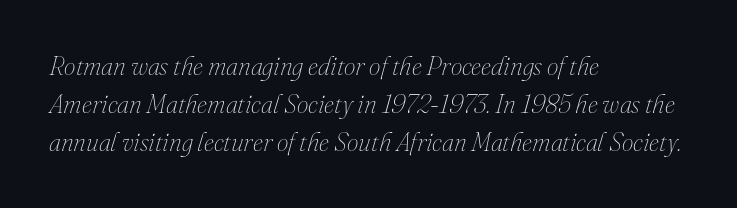
The type is set solid horizontally, with unmodified tracking. The vertical gap from one line to the next is medium. Is this a heavy cut? Hardly; it is regular or lighter. Tall strokes in this sample are angled rather than plumb. Does the copy run flush right? No — it runs flush left. Letters rest on an invisible, unmarked baseline.
